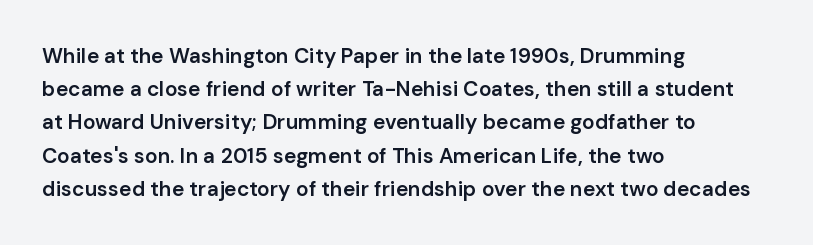
A typesetter would call this zero additional tracking. The foot of each line stays bare and open. Whoever set this chose a conventional vertical rhythm. Short and long lines alike share a common starting point at left. Stems and bowls a touch heavier than normal — semibold. The lettering stays uniformly vertical, giving the passage a roman look.
